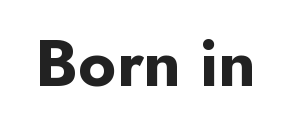
{"serif": "no", "italic": "no", "bold": "yes", "weight": "bold", "width": "normal", "stroke_contrast": "low", "x_height": "small", "monospaced": "no", "underline": "no", "letter_spacing": "normal", "letter_spacing_em": 0.0, "glyph_px": 65}
